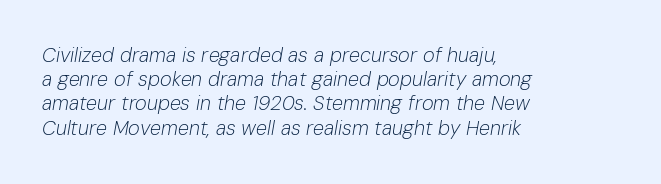
Weight: not bold — regular or lighter. Left-aligned paragraph, ragged on the right. A typesetter would mark this as italic. No word sits above an underline. Words appear dense and cohesive because spacing is normal.
